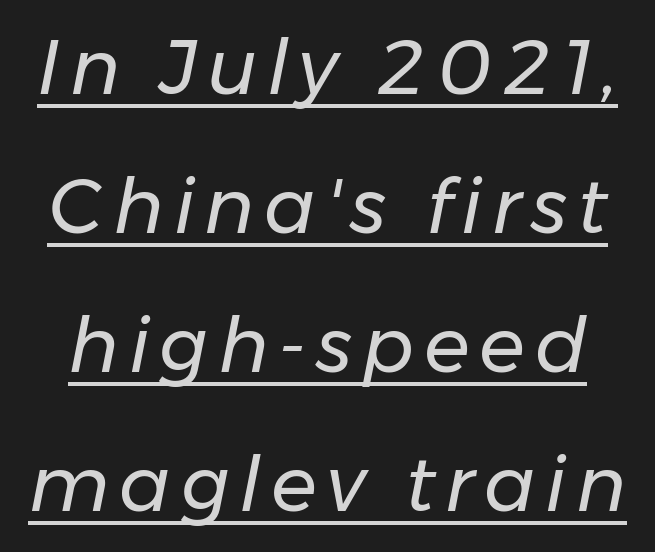
{"italic": "yes", "lean": "right", "slant_degrees": 11, "bold": "no", "weight": "regular", "width": "normal", "stroke_contrast": "low", "x_height": "medium", "monospaced": "no", "underline": "yes", "line_spacing_ratio": 1.83, "glyph_px": 76}
